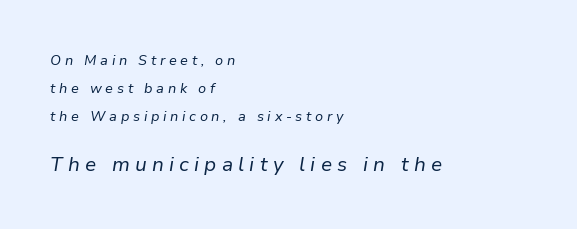
Stroke mass is kept to a normal reading level or below. The typography opts for an oblique posture over an upright one. This rendering widens character spacing well past its baseline value. Whoever set this made the second block the dominant, larger element.
